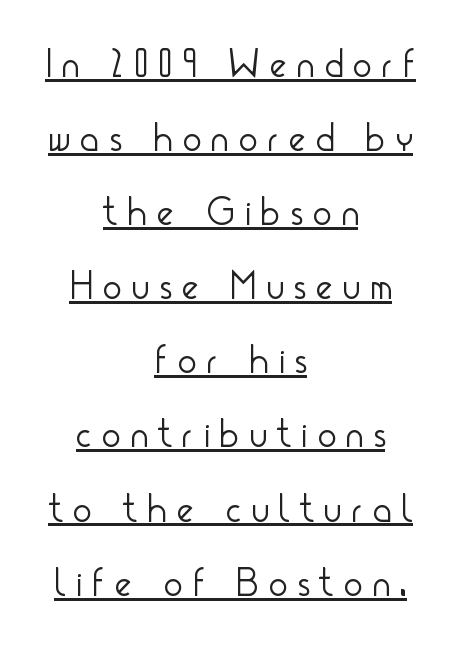
{"serif": "no", "italic": "no", "bold": "no", "weight": "light", "width": "condensed", "stroke_contrast": "low", "x_height": "small", "monospaced": "no", "underline": "yes", "align": "center", "line_spacing": "loose", "line_spacing_ratio": 1.9, "letter_spacing": "wide", "letter_spacing_em": 0.28, "glyph_px": 39}
